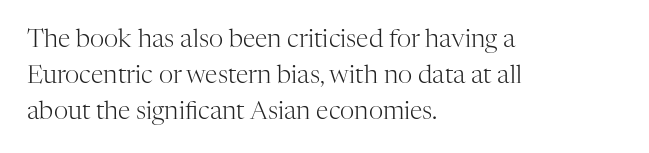
Q: Is the text bold? A: No.
Q: Is the text italic (slanted)? A: No, it is upright.
Q: Is the text underlined? A: No.
Q: How is the paragraph aligned? A: Left-aligned.
Q: Is the spacing between letters normal or unusually wide? A: Normal.
Q: Is the spacing between lines tight, normal or loose? A: Normal.
